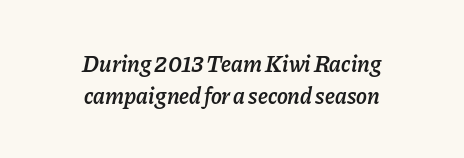
The image shows 23 px text type, italic (leaning right); set centered, normal line spacing (1.39x), normal letter spacing, not underlined.
